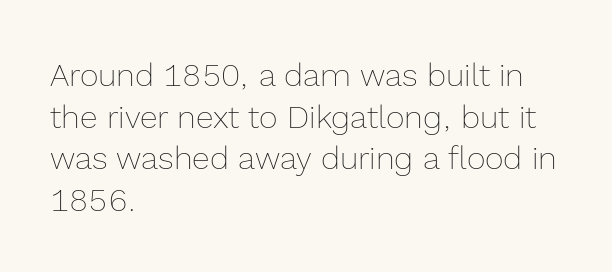
The gap between lines stays unmarked. These lines stack with their left ends in a neat column. The typesetting does not lean heavy: it is not bold. The font's upright variant was chosen for this text. The leading is moderate, giving the passage an even texture. Character widths vary here, with narrow letters taking less room than wide ones.
